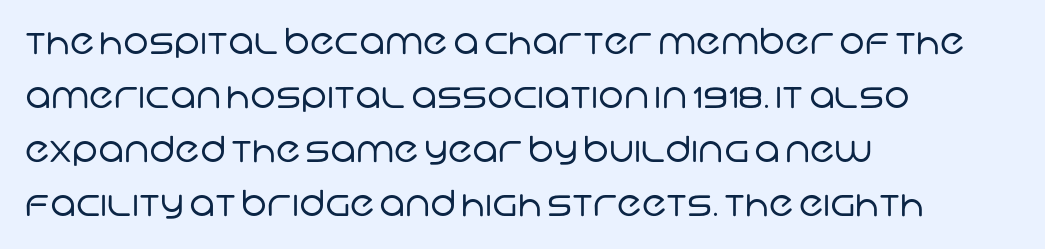
In terms of leading, this rendering sits right in the middle. Counters stay open thanks to moderate or lighter strokes. The rendering uses natural spacing where letterforms have individual widths. The type is set solid horizontally, with unmodified tracking. Regarding serifs, this sample does without them. The area under the type is left untouched.
